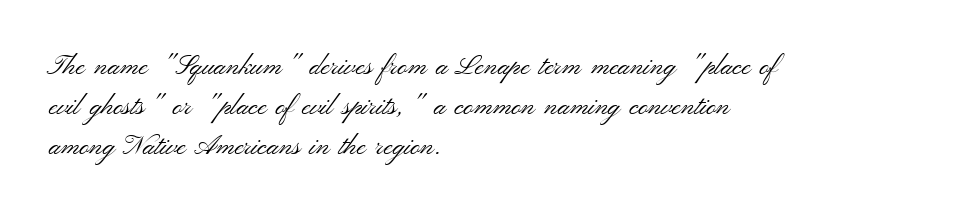
Q: Is the text bold? A: No.
Q: Is the text italic (slanted)? A: Yes.
Q: Is the text underlined? A: No.
Q: How is the paragraph aligned? A: Left-aligned.
Q: Is the spacing between letters normal or unusually wide? A: Normal.
Q: Is the spacing between lines tight, normal or loose? A: Normal.
